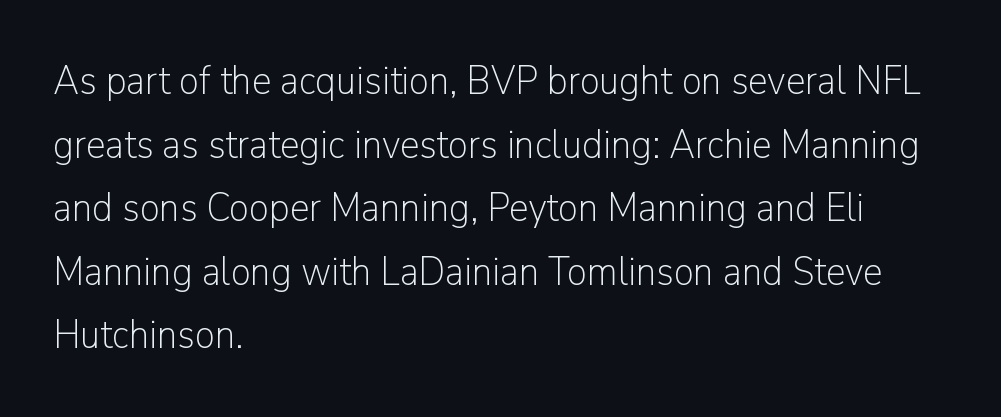
The passage shown is typed in a proportional face where columns would drift. Letters rest on an invisible, unmarked baseline. This sample uses plain, unmodified letter spacing. In terms of letterform style, serifs are entirely absent.
